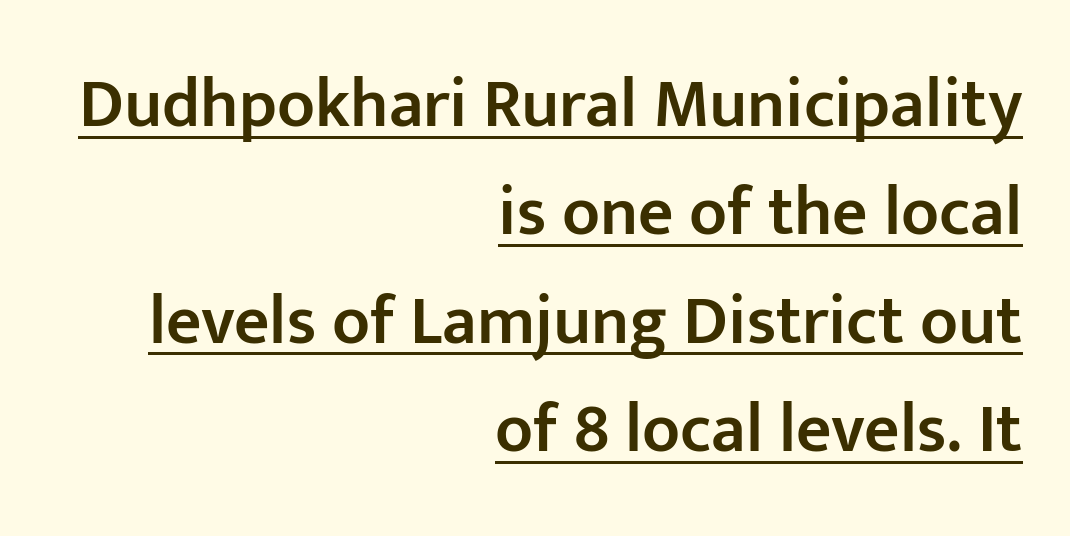
Look at the bottom of the vertical strokes: they stop flat, with no serifs. Do the characters align in a grid? No, the font is proportional. Words appear dense and cohesive because spacing is normal. A typesetter would mark this as roman, not italic. Stems and bowls a touch heavier than normal — semibold.
